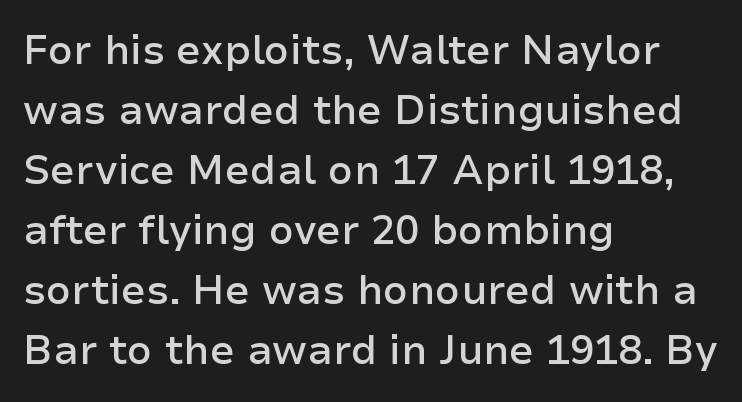
The image shows 40 px semibold sans-serif type, upright; set left-aligned, normal line spacing (1.5x), normal letter spacing, not underlined; low stroke contrast and a medium x-height.
